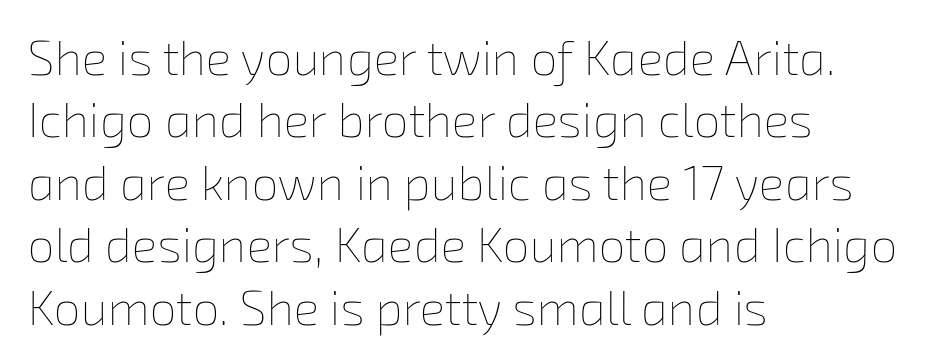
{"bold": "no", "weight": "thin", "width": "normal", "stroke_contrast": "low", "x_height": "medium", "monospaced": "no", "underline": "no", "align": "left", "line_spacing": "normal", "line_spacing_ratio": 1.3, "letter_spacing": "normal", "letter_spacing_em": 0.0, "glyph_px": 48}
